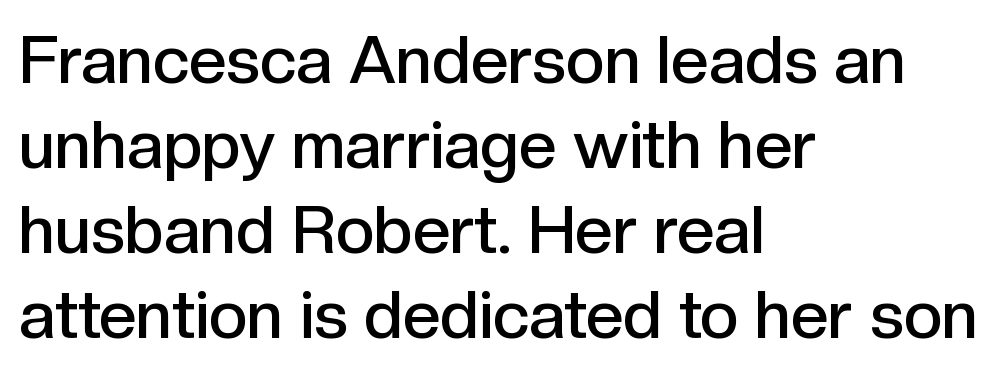
Q: Is the text bold? A: Semi-bold.
Q: Is the text italic (slanted)? A: No, it is upright.
Q: Is the typeface a serif or a sans-serif typeface? A: Sans-serif.
Q: Is the text underlined? A: No.
Q: How is the paragraph aligned? A: Left-aligned.
Q: Is the spacing between letters normal or unusually wide? A: Normal.
Q: Is the spacing between lines tight, normal or loose? A: Normal.
Q: Width (condensed, normal, or wide)? A: Normal.
Q: x-height? A: Medium.
Q: Monospaced? A: No.
